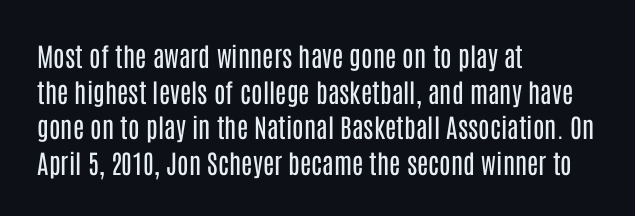
{"italic": "no", "bold": "no", "underline": "no", "align": "left", "line_spacing": "normal", "line_spacing_ratio": 1.37, "letter_spacing": "normal", "letter_spacing_em": 0.0, "glyph_px": 26}
